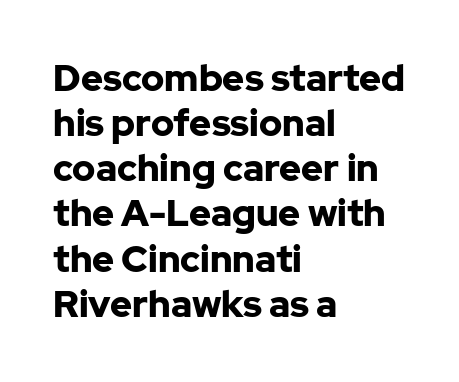
Q: Is the text bold? A: Yes.
Q: Is the text italic (slanted)? A: No, it is upright.
Q: Is the typeface a serif or a sans-serif typeface? A: Sans-serif.
Q: Is the text underlined? A: No.
Q: How is the paragraph aligned? A: Left-aligned.
Q: Is the spacing between letters normal or unusually wide? A: Normal.
Q: Width (condensed, normal, or wide)? A: Normal.
Q: Stroke contrast? A: Low.
Q: x-height? A: Medium.
Q: Monospaced? A: No.
